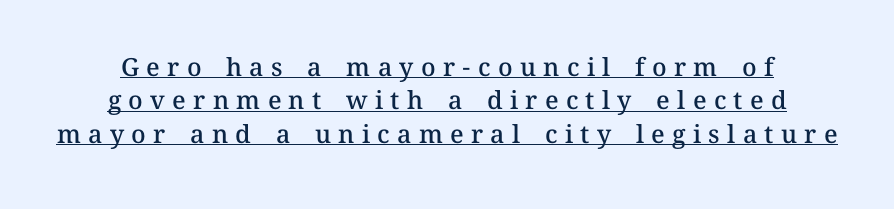
Does a line run under the words? Yes, clearly. Inter-character spacing is expanded well beyond the font's built-in metrics. Typesetter's note: demi weight, one step under bold. A normal amount of white space separates one row of letters from the next. This is roman type, the default non-slanted kind.
